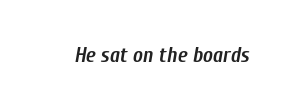
The image shows 21 px bold type, italic (leaning right); set normal letter spacing, not underlined.
